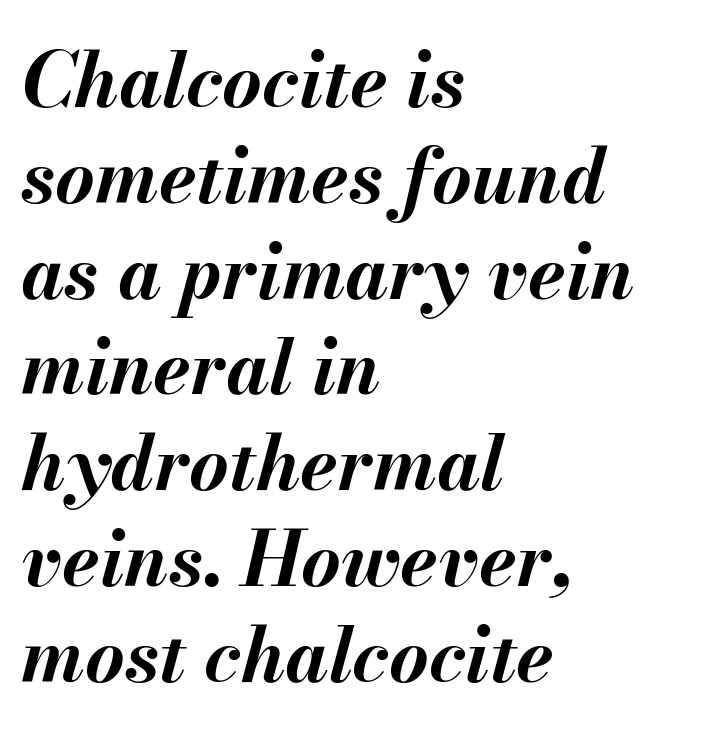
{"italic": "yes", "lean": "right", "slant_degrees": 13, "bold": "yes", "weight": "bold", "width": "normal", "stroke_contrast": "medium", "x_height": "small", "monospaced": "no", "underline": "no", "align": "left", "line_spacing": "normal", "line_spacing_ratio": 1.26, "letter_spacing": "normal", "letter_spacing_em": 0.0, "glyph_px": 76}
